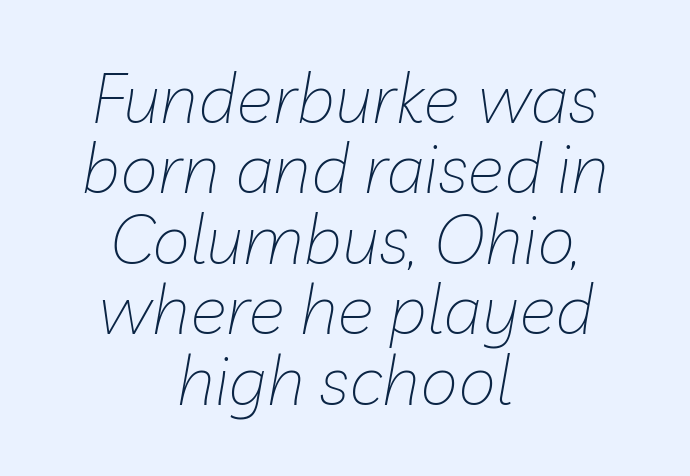
{"italic": "yes", "lean": "right", "slant_degrees": 10, "bold": "no", "weight": "thin", "width": "normal", "stroke_contrast": "low", "x_height": "medium", "monospaced": "no", "underline": "no", "align": "center", "line_spacing": "tight", "line_spacing_ratio": 1.02, "letter_spacing": "normal", "letter_spacing_em": 0.0, "glyph_px": 69}
